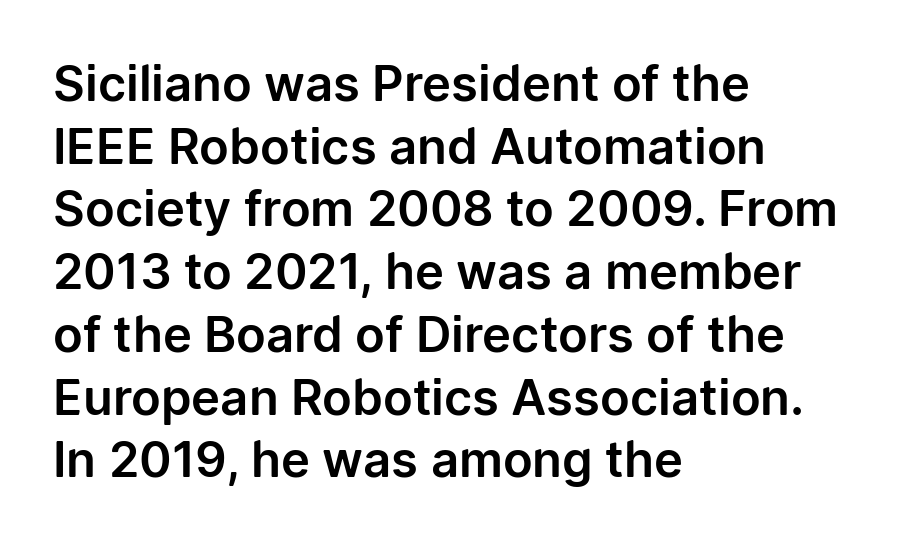
The image shows 49 px sans-serif type, upright; set left-aligned, normal line spacing (1.28x), normal letter spacing, not underlined; low stroke contrast and a medium x-height.
